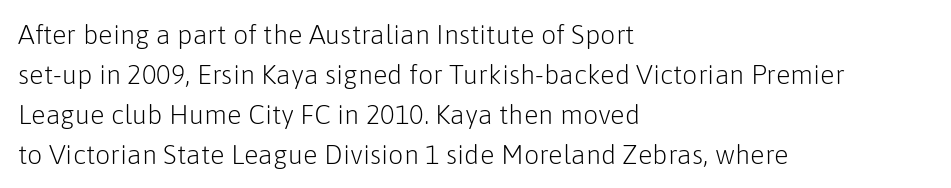
Q: Is the text bold? A: No.
Q: Is the text italic (slanted)? A: No, it is upright.
Q: Is the text underlined? A: No.
Q: How is the paragraph aligned? A: Left-aligned.
Q: Is the spacing between letters normal or unusually wide? A: Normal.
Q: Is the spacing between lines tight, normal or loose? A: Normal.
